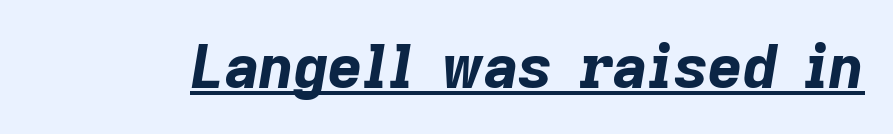
In designer terms, the underline attribute is active on this setting. Observe the ordinary spacing: letters are neighbours, not strangers. How heavy is the stroke? Heavy — this is a bold. Looks like regular typesetting: each glyph gets only the width it needs.
